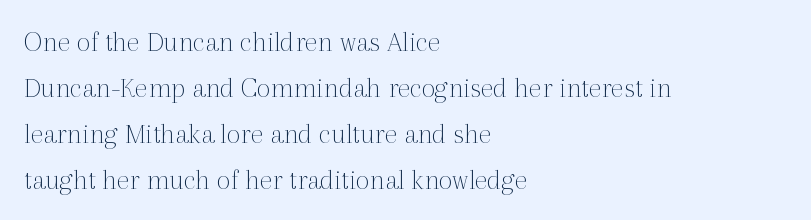
Q: Is the text bold? A: No.
Q: Is the text italic (slanted)? A: No, it is upright.
Q: Is the typeface a serif or a sans-serif typeface? A: Serif.
Q: Is the text underlined? A: No.
Q: How is the paragraph aligned? A: Left-aligned.
Q: Is the spacing between letters normal or unusually wide? A: Normal.
Q: Is the spacing between lines tight, normal or loose? A: Normal.
Q: Width (condensed, normal, or wide)? A: Normal.
Q: x-height? A: Medium.
Q: Monospaced? A: No.
